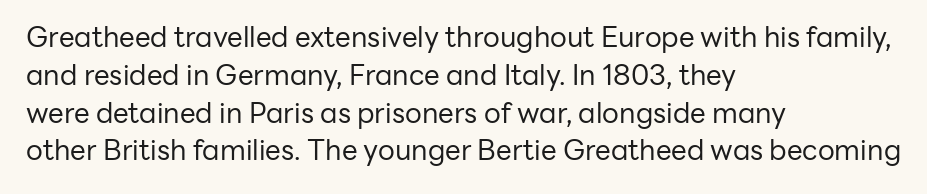
The image shows 28 px regular-weight sans-serif type, upright; set left-aligned, normal line spacing (1.35x), normal letter spacing, not underlined; low stroke contrast and a medium x-height.
